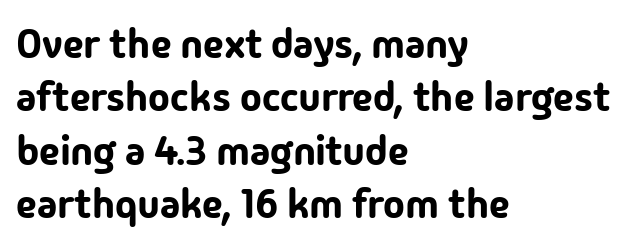
The lettering stays uniformly vertical, giving the passage a roman look. Tracking here is standard; glyphs follow each other at the usual distance. The gap between lines stays unmarked. Serif or sans? Sans — the stroke terminals are bare. Compared with a centered layout, this one pins lines to the left instead. You could not count columns in this text — the font is proportionally spaced.
